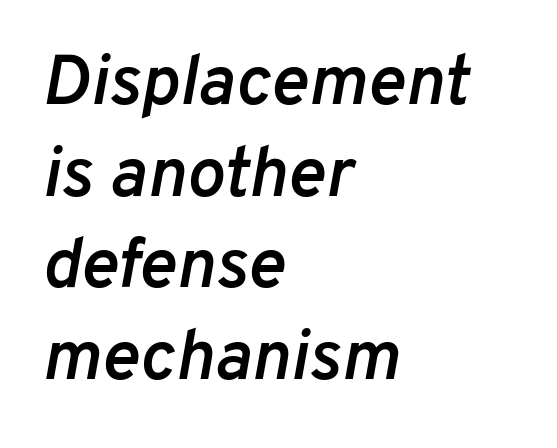
The image shows 71 px semibold type, italic (leaning right); set left-aligned, normal line spacing (1.29x), normal letter spacing, not underlined; low stroke contrast and a medium x-height.
